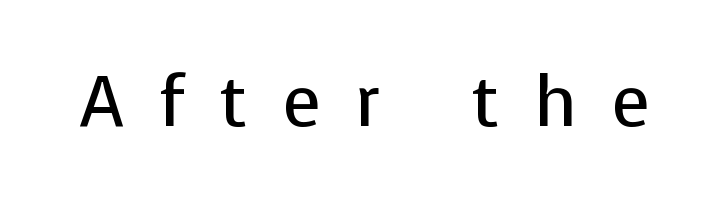
The image shows 71 px regular-weight sans-serif type, upright; set unusually wide letter spacing (+0.49 em), not underlined; low stroke contrast and a medium x-height.
